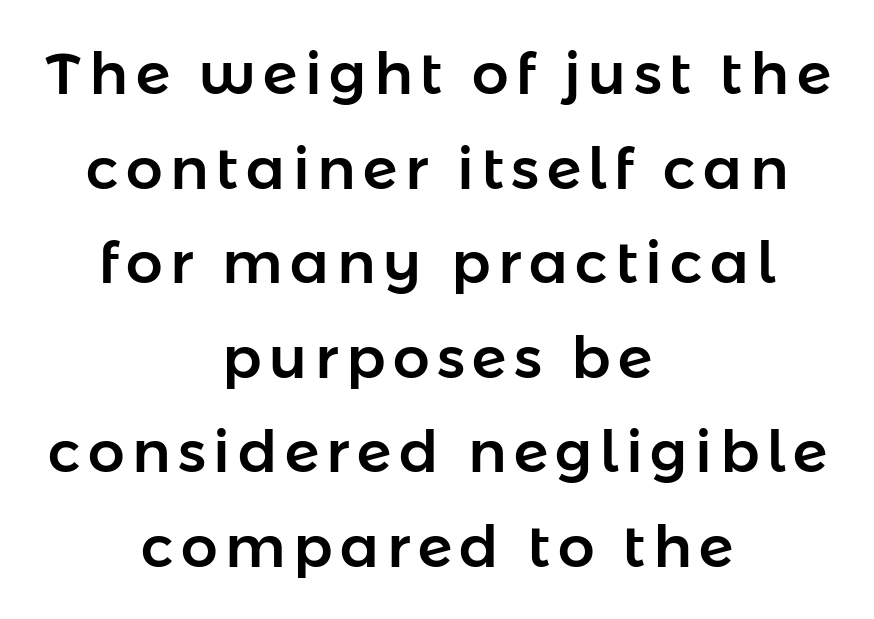
Q: Is the text italic (slanted)? A: No, it is upright.
Q: Is the typeface a serif or a sans-serif typeface? A: Sans-serif.
Q: Is the text underlined? A: No.
Q: How is the paragraph aligned? A: Centered.
Q: Is the spacing between lines tight, normal or loose? A: Normal.
Q: Width (condensed, normal, or wide)? A: Normal.
Q: Stroke contrast? A: Low.
Q: x-height? A: Medium.
Q: Monospaced? A: No.
